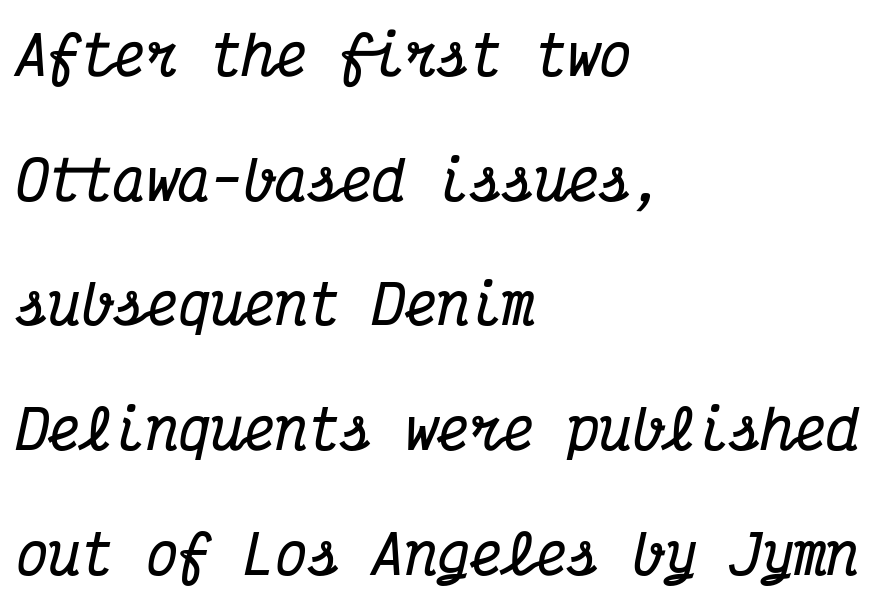
The letters sit at their default tracking, neither squeezed nor spread. The words here are not underlined. Set as a true bold cut, around the 700 mark. These lines stack with their left ends in a neat column. Serifs: yes, visible at the terminals of the letterforms.
